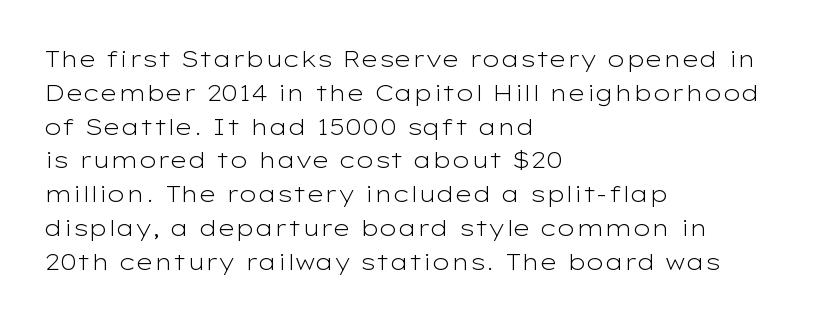
Q: Is the text bold? A: No.
Q: Is the text italic (slanted)? A: No, it is upright.
Q: Is the text underlined? A: No.
Q: How is the paragraph aligned? A: Left-aligned.
Q: Is the spacing between letters normal or unusually wide? A: Normal.
Q: Is the spacing between lines tight, normal or loose? A: Normal.
